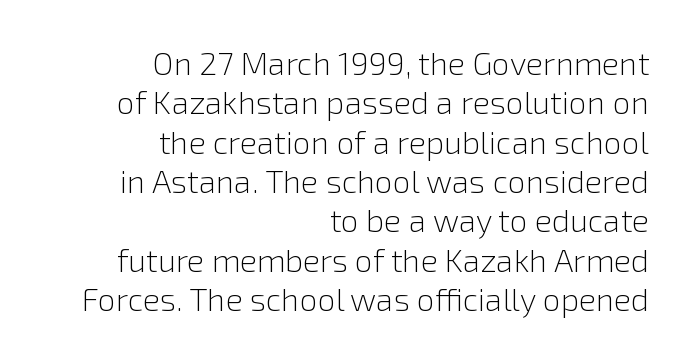
Descender tails drop into unmarked territory. Think of a printed novel: that variable character pitch is what you see here. Designer's note — italics off, roman on. In CSS terms this would be text-align: right.
